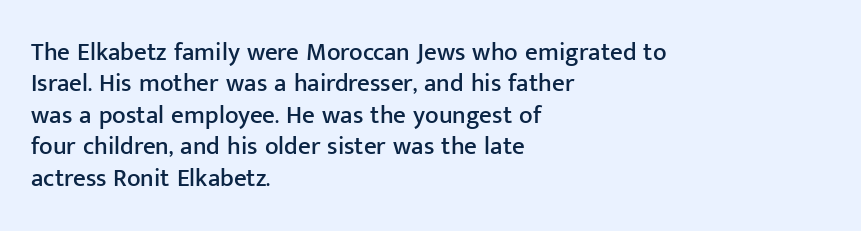
The space directly below the letters is spotless. Whoever set this chose a conventional vertical rhythm. The typesetter chose a ragged-right arrangement here. Posture: straight, roman, zero tilt. Standard letterfit; no display-style spreading of the glyphs.
